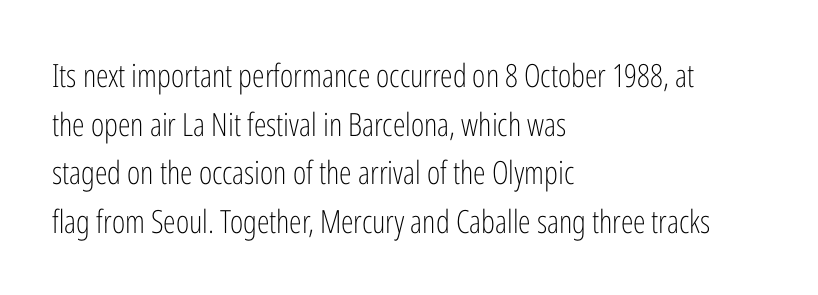
{"serif": "no", "italic": "no", "bold": "no", "weight": "light", "width": "condensed", "stroke_contrast": "low", "x_height": "medium", "monospaced": "no", "underline": "no", "align": "left", "line_spacing": "normal", "line_spacing_ratio": 1.52, "letter_spacing": "normal", "letter_spacing_em": 0.0, "glyph_px": 32}
